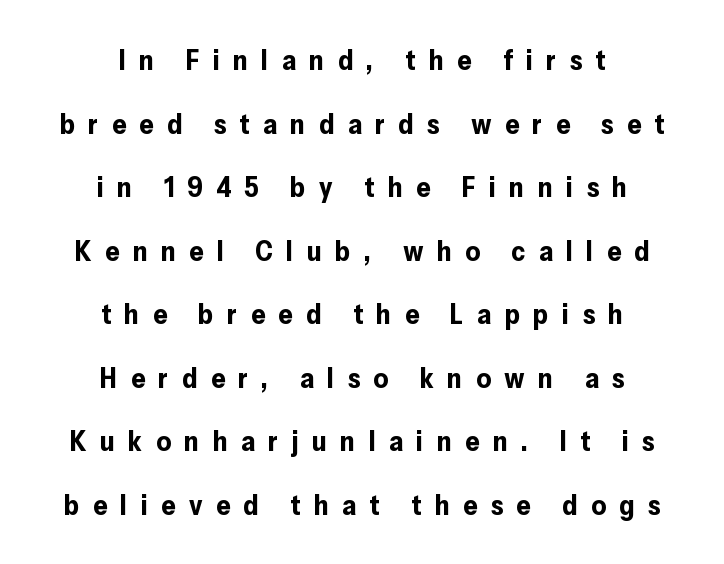
Q: Is the text bold? A: Yes.
Q: Is the text italic (slanted)? A: No, it is upright.
Q: Is the typeface a serif or a sans-serif typeface? A: Sans-serif.
Q: Is the text underlined? A: No.
Q: How is the paragraph aligned? A: Centered.
Q: Is the spacing between letters normal or unusually wide? A: Unusually wide.
Q: Is the spacing between lines tight, normal or loose? A: Loose.
Q: Width (condensed, normal, or wide)? A: Normal.
Q: Stroke contrast? A: Low.
Q: x-height? A: Medium.
Q: Monospaced? A: No.
